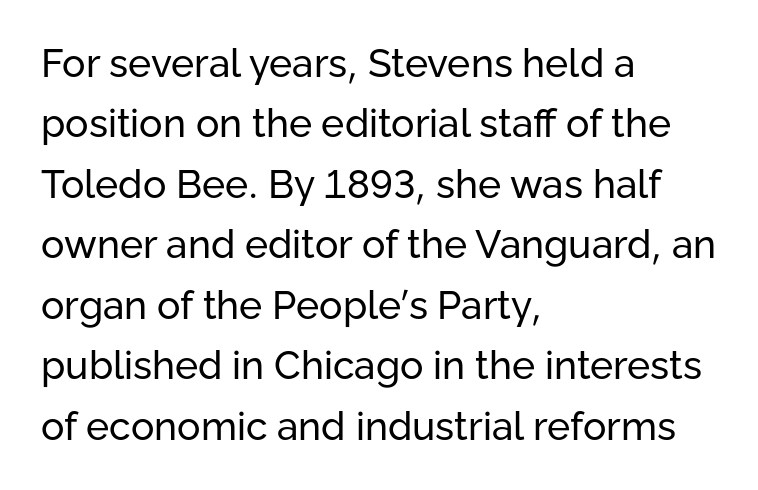
{"serif": "no", "italic": "no", "bold": "no", "weight": "regular", "width": "normal", "stroke_contrast": "low", "x_height": "medium", "monospaced": "no", "underline": "no", "align": "left", "line_spacing": "normal", "line_spacing_ratio": 1.55, "letter_spacing": "normal", "letter_spacing_em": 0.0, "glyph_px": 39}
